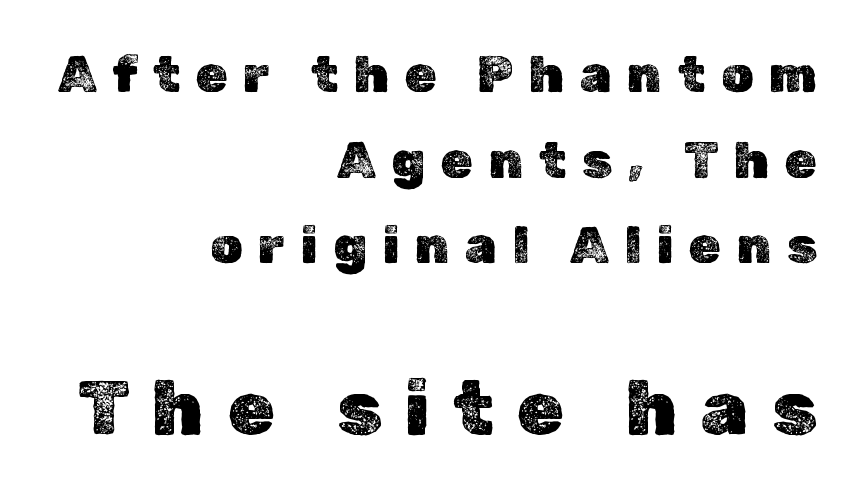
{"italic": "no", "width": "normal", "x_height": "medium", "monospaced": "no", "underline": "no", "align": "right", "line_spacing": "normal", "line_spacing_ratio": 1.68, "letter_spacing": "wide", "letter_spacing_em": 0.31, "larger_block": "second", "size_ratio": 1.49, "glyph_px": 76}
